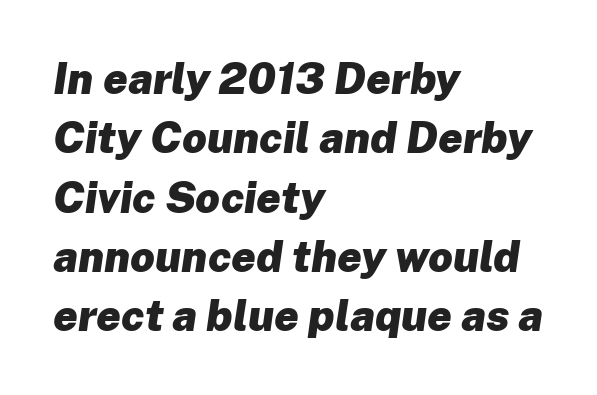
The designer left line spacing at the default. You can tell it's italic because the verticals aren't actually vertical. Does the weight exceed regular? Yes, all the way to bold. Every row of glyphs begins at an identical x-position on the left. Do the characters align in a grid? No, the font is proportional. The space beneath each line is pristine and unruled.
